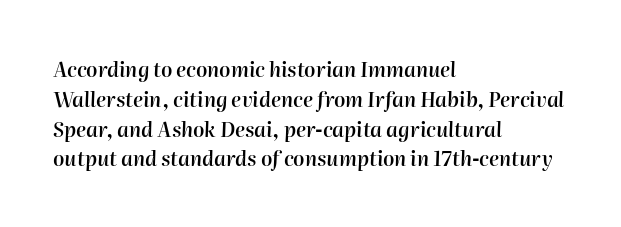
The image shows 20 px text type, italic (leaning right); set left-aligned, normal line spacing (1.49x), normal letter spacing, not underlined.
